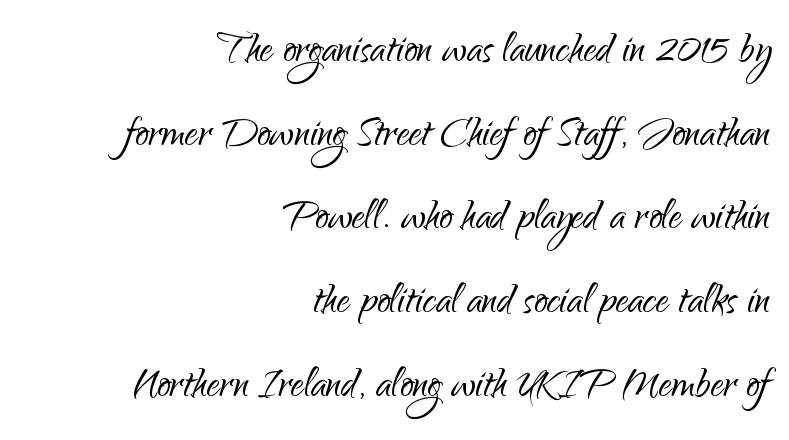
{"serif": "no", "bold": "no", "weight": "light", "width": "normal", "stroke_contrast": "low", "x_height": "small", "monospaced": "no", "underline": "no", "align": "right", "line_spacing": "normal", "line_spacing_ratio": 1.58, "letter_spacing": "normal", "letter_spacing_em": 0.0, "glyph_px": 53}
